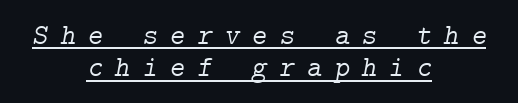
The image shows 29 px light serif type, italic (leaning right); set centered, tight line spacing (1.11x), unusually wide letter spacing (+0.42 em), underlined; low stroke contrast and a medium x-height.
